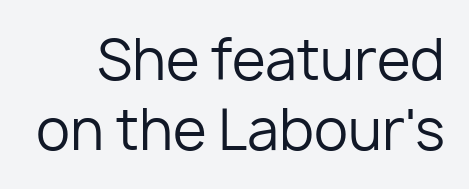
Weight: regular or lighter. Examine the stroke ends and you'll find no serifs. Inter-character spacing is left at the font's built-in metrics. How would I describe the line gaps? Plain and ordinary. A roman cut, with each character standing at attention.
